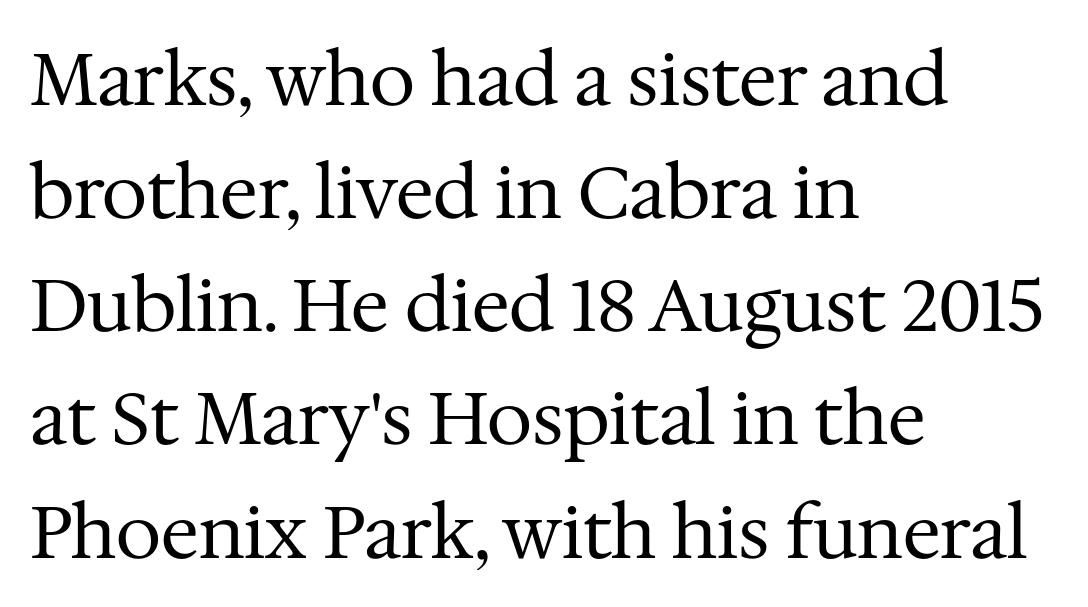
Q: Is the text bold? A: No.
Q: Is the text italic (slanted)? A: No, it is upright.
Q: Is the typeface a serif or a sans-serif typeface? A: Serif.
Q: Is the text underlined? A: No.
Q: How is the paragraph aligned? A: Left-aligned.
Q: Is the spacing between letters normal or unusually wide? A: Normal.
Q: Is the spacing between lines tight, normal or loose? A: Normal.
Q: Width (condensed, normal, or wide)? A: Normal.
Q: Stroke contrast? A: Medium.
Q: x-height? A: Medium.
Q: Monospaced? A: No.
